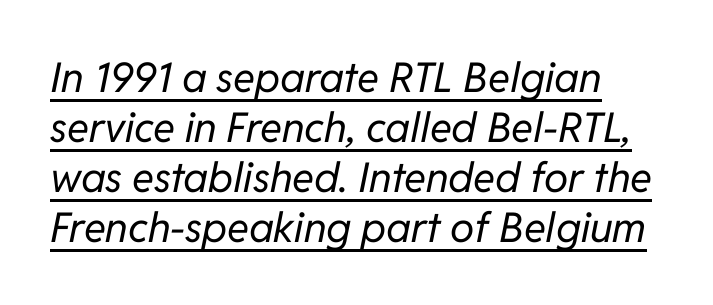
If you drew a ruler down the left edge, every line would touch it. Each stroke keeps to a modest, everyday thickness or less. Students, note that the glyphs here touch the page at normal intervals. The rendering uses the underline text-decoration.
